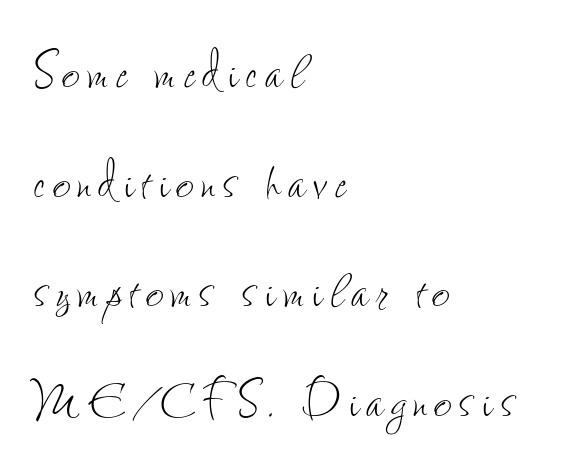
Q: Is the text bold? A: No.
Q: Is the text italic (slanted)? A: Yes.
Q: Is the text underlined? A: No.
Q: How is the paragraph aligned? A: Left-aligned.
Q: Width (condensed, normal, or wide)? A: Condensed.
Q: Stroke contrast? A: Low.
Q: x-height? A: Small.
Q: Monospaced? A: No.
